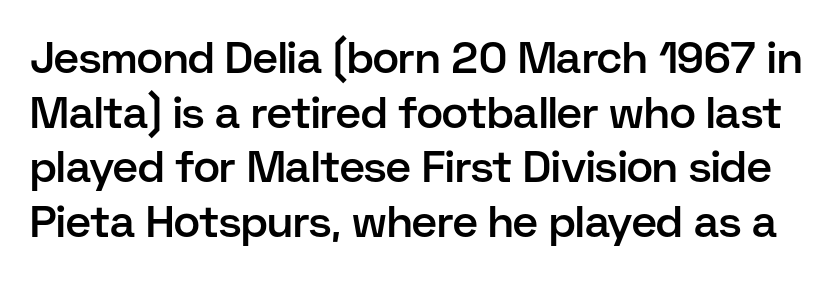
This is moderately heavy type, rendered in semibold. You could not count columns in this text — the font is proportionally spaced. Examine the stroke ends and you'll find no serifs. Vertical strokes here are truly vertical. Only glyphs here, with clear space below each row. Does extra space separate the letters? No, they use regular spacing.
